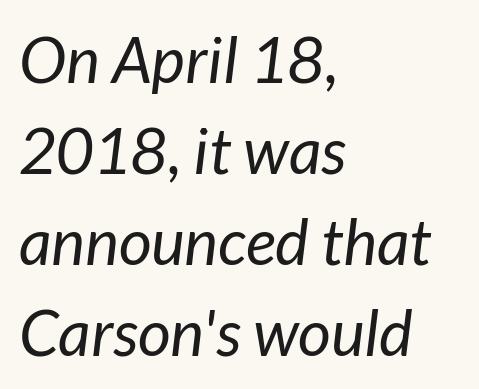
{"italic": "yes", "lean": "right", "slant_degrees": 7, "bold": "no", "weight": "regular", "width": "normal", "stroke_contrast": "low", "x_height": "medium", "monospaced": "no", "underline": "no", "align": "left", "line_spacing": "normal", "line_spacing_ratio": 1.42, "letter_spacing": "normal", "letter_spacing_em": 0.0, "glyph_px": 64}
